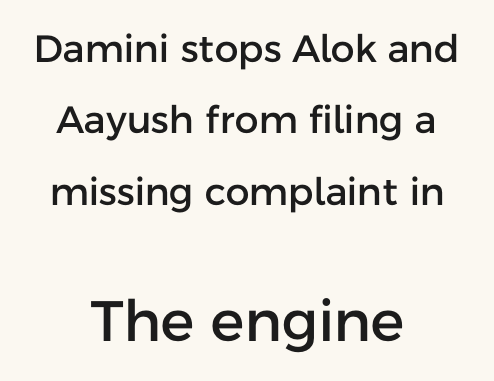
Nope, no serifs anywhere on these letters. The paragraph has two soft edges and a firm central axis. This sample uses plain, unmodified letter spacing. Character widths vary here, with narrow letters taking less room than wide ones.
